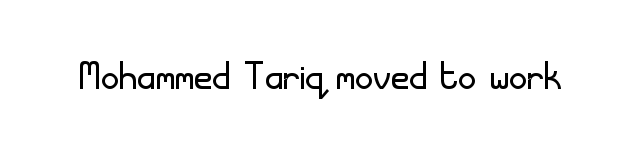
Q: Is the text bold? A: No.
Q: Is the text italic (slanted)? A: No, it is upright.
Q: Is the typeface a serif or a sans-serif typeface? A: Sans-serif.
Q: Is the text underlined? A: No.
Q: Is the spacing between letters normal or unusually wide? A: Normal.
Q: Width (condensed, normal, or wide)? A: Normal.
Q: Stroke contrast? A: Low.
Q: x-height? A: Small.
Q: Monospaced? A: No.
